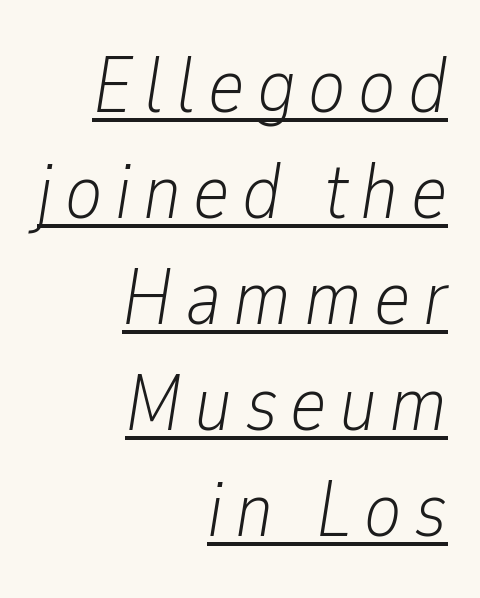
The image shows 78 px light, condensed type, italic (leaning right); set right-aligned, normal line spacing (1.36x), underlined; low stroke contrast and a medium x-height.
